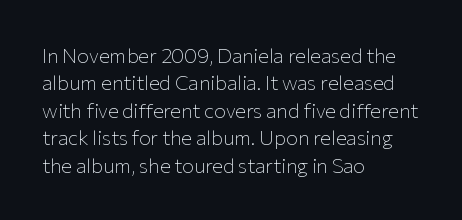
Q: Is the text bold? A: No.
Q: Is the text italic (slanted)? A: No, it is upright.
Q: Is the text underlined? A: No.
Q: How is the paragraph aligned? A: Left-aligned.
Q: Is the spacing between letters normal or unusually wide? A: Normal.
Q: Is the spacing between lines tight, normal or loose? A: Normal.
